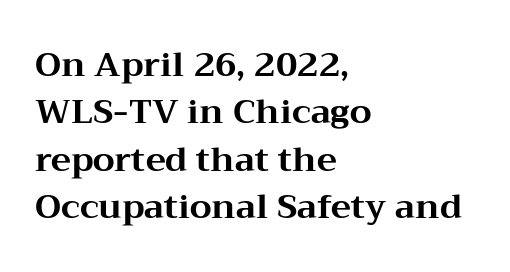
The passage is arranged the way most books set body copy — flush left. This is heavy type, rendered in bold. Every stem runs plumb, perpendicular to the baseline. Character widths vary here, with narrow letters taking less room than wide ones. Reading down the column, the eye jumps a familiar distance to each next line. The foot of each line stays bare and open.
